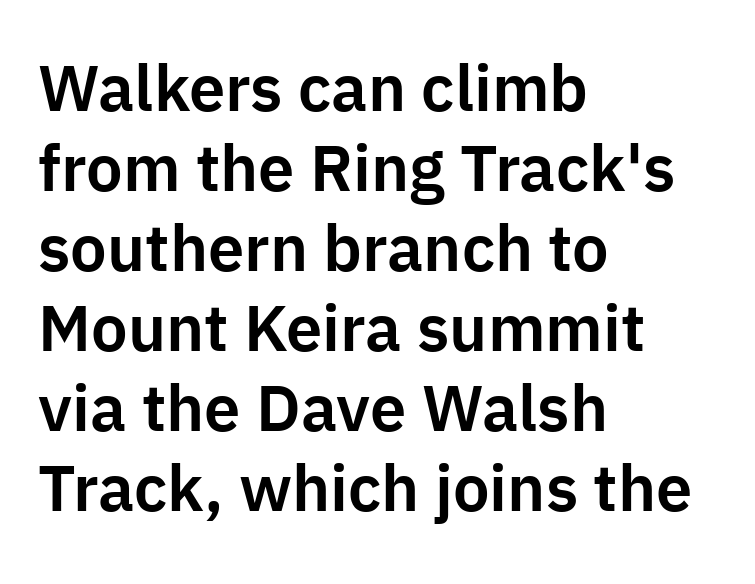
Q: Is the text italic (slanted)? A: No, it is upright.
Q: Is the typeface a serif or a sans-serif typeface? A: Sans-serif.
Q: Is the text underlined? A: No.
Q: How is the paragraph aligned? A: Left-aligned.
Q: Is the spacing between letters normal or unusually wide? A: Normal.
Q: Width (condensed, normal, or wide)? A: Normal.
Q: Stroke contrast? A: Low.
Q: x-height? A: Medium.
Q: Monospaced? A: No.
